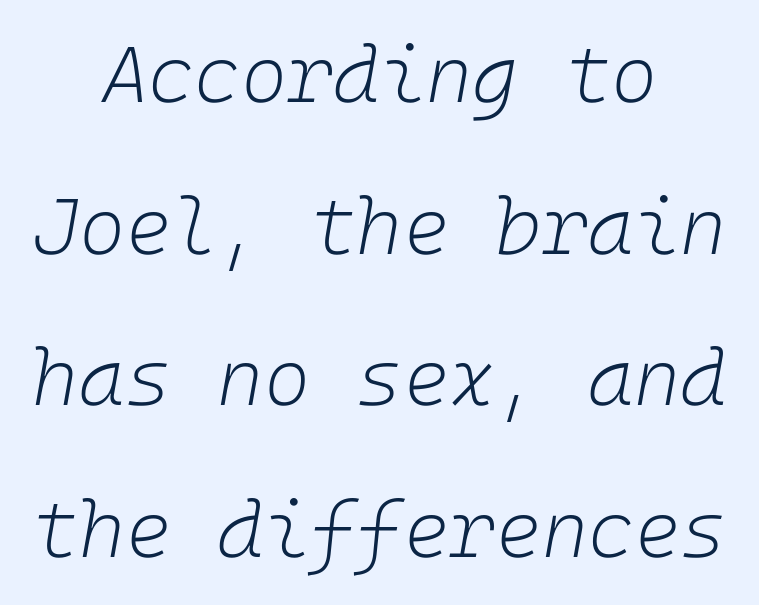
Q: Is the text bold? A: No.
Q: Is the text italic (slanted)? A: Yes, it leans right by about 10 degrees.
Q: Is the text underlined? A: No.
Q: How is the paragraph aligned? A: Centered.
Q: Is the spacing between letters normal or unusually wide? A: Normal.
Q: Is the spacing between lines tight, normal or loose? A: Loose.
Q: Width (condensed, normal, or wide)? A: Normal.
Q: Stroke contrast? A: Low.
Q: x-height? A: Medium.
